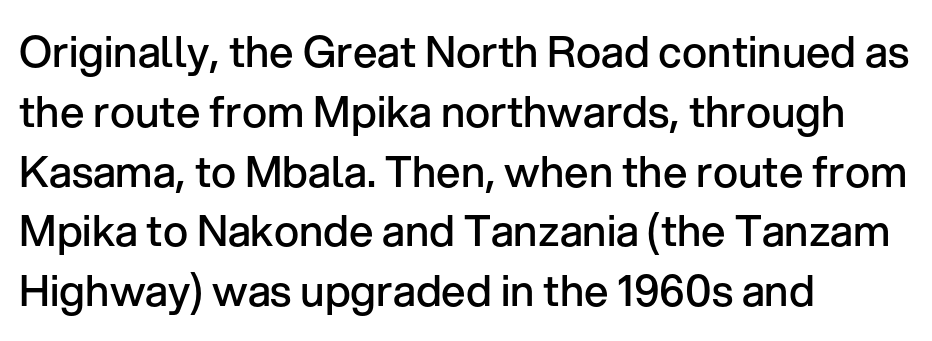
Just letters on the line, the space beneath them empty. The block of text has a typical density, with ordinary space between rows. Every stem runs plumb, perpendicular to the baseline. What stands out about the letter spacing? Nothing — it is the standard amount.
